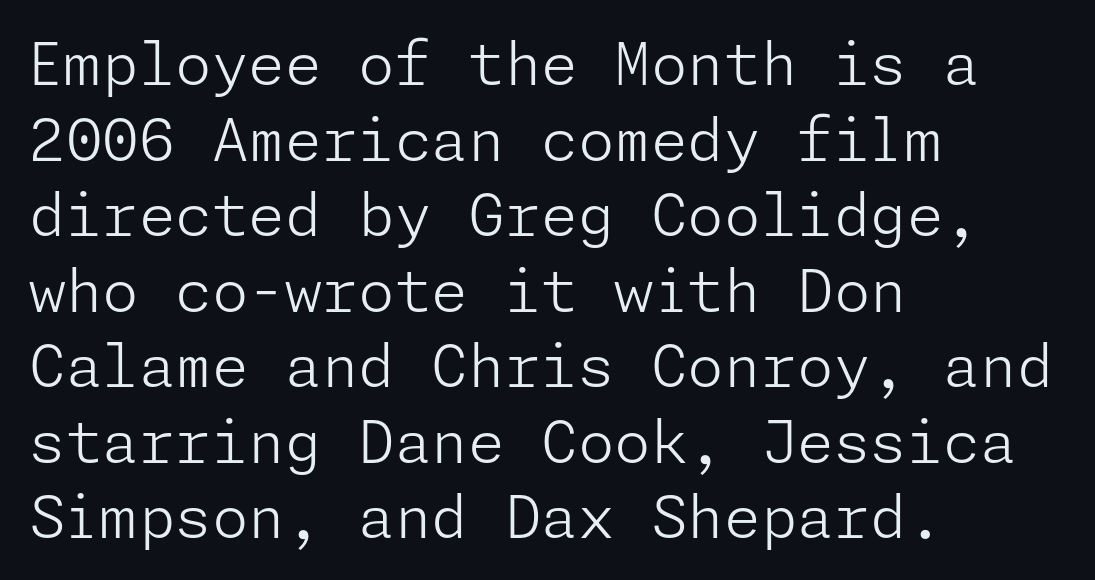
The line-height multiplier appears to be the usual default. Quick note: not italic, upright. Underlining? Definitely not there. Does extra space separate the letters? No, they use regular spacing. Horizontal alignment here is leftward, the default for most running prose. You can tell from the bare stems that sans-serif type was used.
